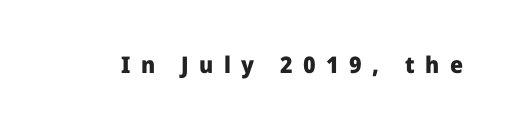
The image shows 23 px bold type, upright; set unusually wide letter spacing (+0.45 em), not underlined.
